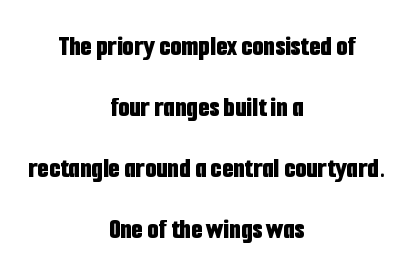
The passage shown is typed in a proportional face where columns would drift. Layout note: lines centered. The leading is generous, giving the passage an open texture. Every character sits straight up, as roman type does. Type without underlining.
